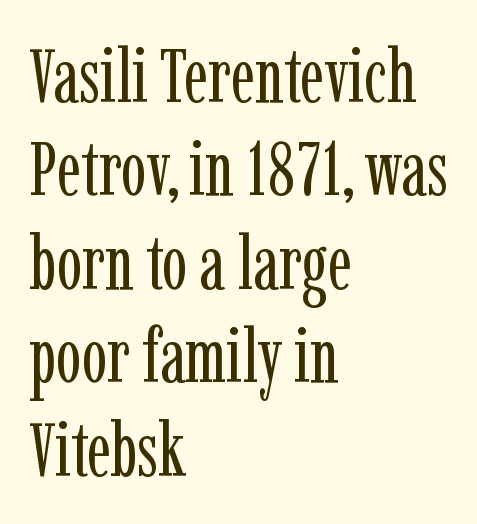
{"serif": "yes", "italic": "no", "bold": "no", "weight": "regular", "width": "condensed", "stroke_contrast": "low", "x_height": "medium", "monospaced": "no", "underline": "no", "align": "left", "line_spacing_ratio": 1.23, "letter_spacing": "normal", "letter_spacing_em": 0.0, "glyph_px": 76}
